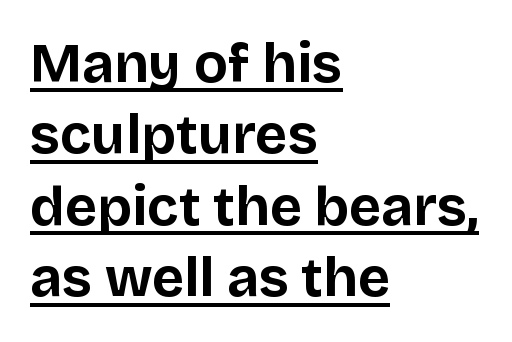
Q: Is the text bold? A: Yes.
Q: Is the text italic (slanted)? A: No, it is upright.
Q: Is the typeface a serif or a sans-serif typeface? A: Sans-serif.
Q: Is the text underlined? A: Yes.
Q: How is the paragraph aligned? A: Left-aligned.
Q: Is the spacing between letters normal or unusually wide? A: Normal.
Q: Is the spacing between lines tight, normal or loose? A: Normal.
Q: Width (condensed, normal, or wide)? A: Normal.
Q: Stroke contrast? A: Low.
Q: x-height? A: Large.
Q: Monospaced? A: No.
